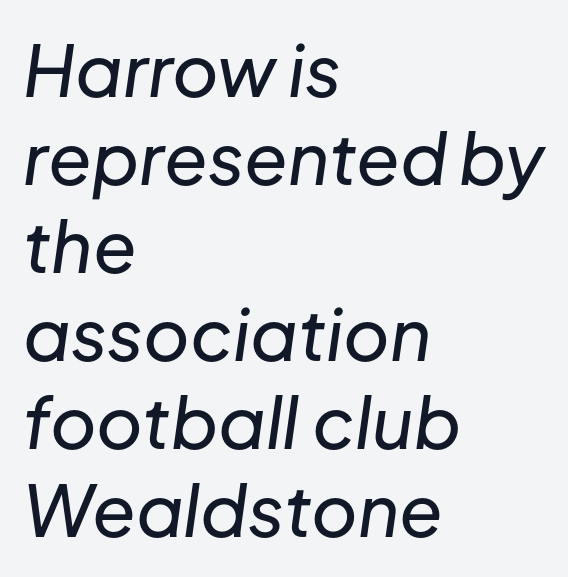
A typesetter would call this proportional, since set widths differ per character. Nobody drew a line under any word here. The glyphs look as if they've been sheared to an angle. Leftover space on each line is placed entirely after the last word. The passage shown has conventional tracking throughout.
